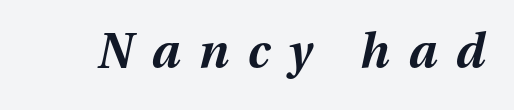
Typographic density is high because the face is bold. Substantial extra tracking has been applied to these lines. Character widths vary here, with narrow letters taking less room than wide ones. Observe the lean: these are italic letterforms. The area under the type is left untouched.
